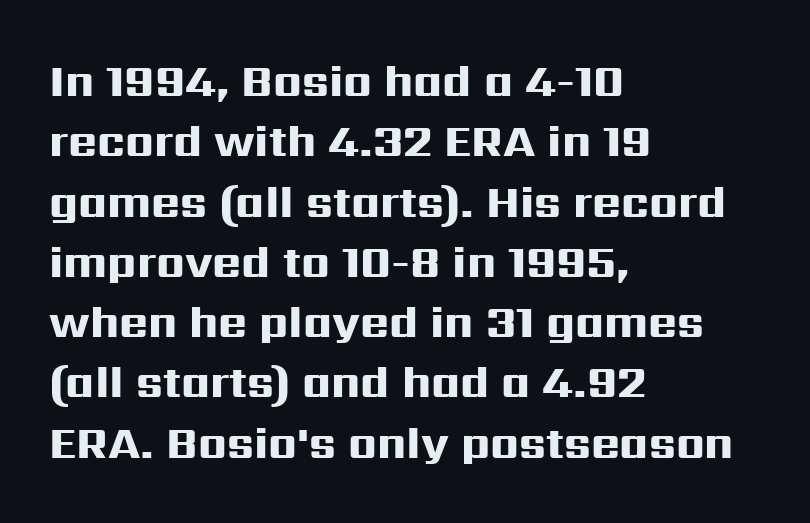
{"serif": "no", "italic": "no", "bold": "yes", "weight": "heavy", "width": "wide", "stroke_contrast": "high", "x_height": "medium", "monospaced": "no", "underline": "no", "align": "left", "line_spacing": "normal", "line_spacing_ratio": 1.37, "letter_spacing": "normal", "letter_spacing_em": 0.0, "glyph_px": 44}
